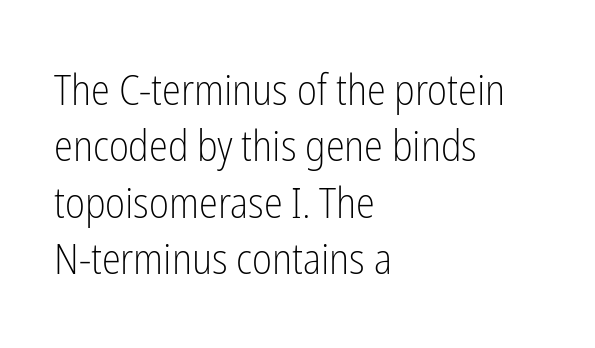
The image shows 43 px light, condensed sans-serif type, upright; set left-aligned, normal line spacing (1.31x), normal letter spacing, not underlined; low stroke contrast and a medium x-height.
